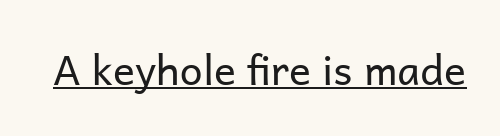
The image shows 41 px regular-weight sans-serif type, upright; set normal letter spacing, underlined; low stroke contrast and a medium x-height.
